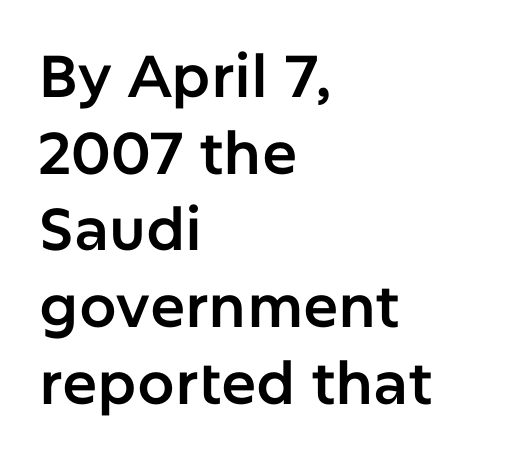
The image shows 59 px sans-serif type, upright; set left-aligned, normal line spacing (1.3x), normal letter spacing, not underlined; low stroke contrast and a medium x-height.
